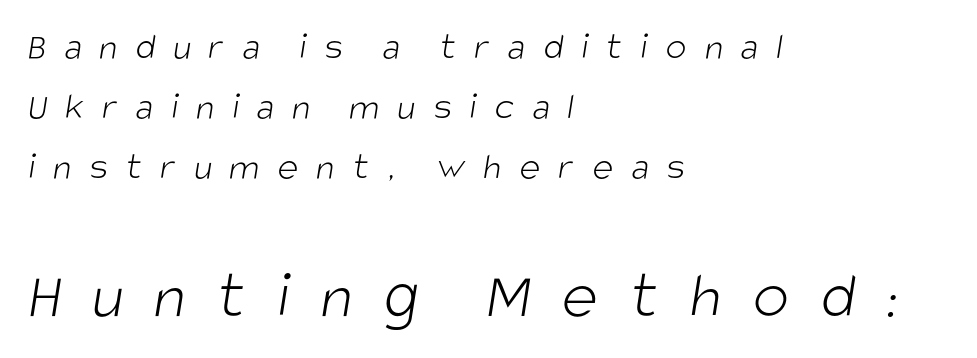
Examine the stroke ends and you'll find no serifs. The cut favours lightness, reaching ordinary text weight at its darkest. You could not count columns in this text — the font is proportionally spaced. The following chunk of copy outweighs the initial chunk in type size. Notice how descenders clear the ascenders below comfortably — that's standard leading.
